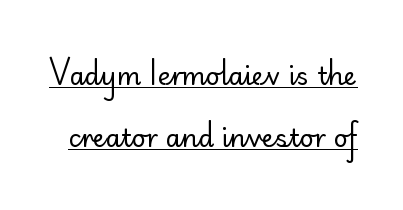
The image shows 25 px text type, upright; set loose line spacing (2.49x), normal letter spacing, underlined.
